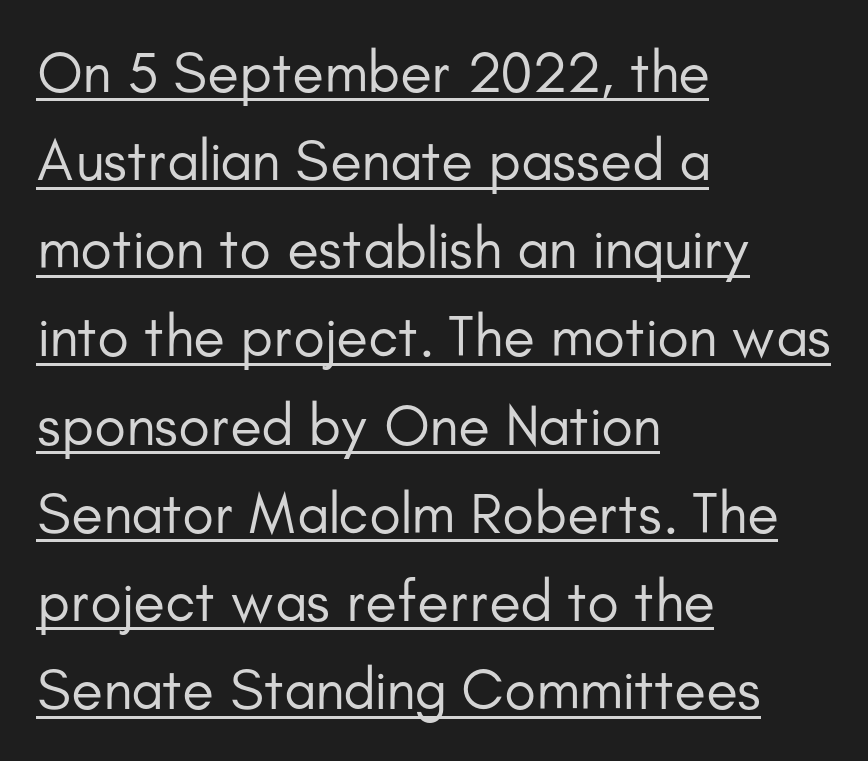
Line starts are locked; line ends wander. The lettering stays uniformly vertical, giving the passage a roman look. Here the designer chose a conventional face with non-uniform glyph widths. This sample carries an underscore along the baseline area.
